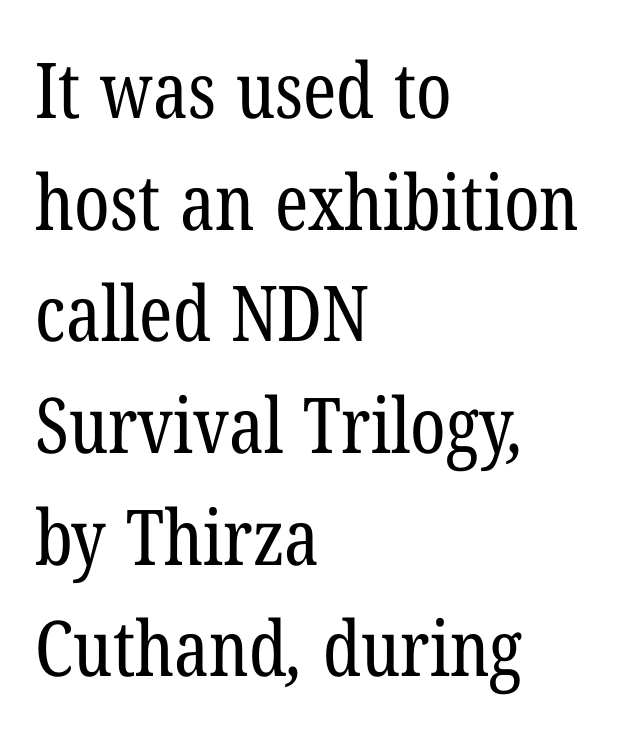
Q: Is the text bold? A: No.
Q: Is the typeface a serif or a sans-serif typeface? A: Serif.
Q: Is the text underlined? A: No.
Q: How is the paragraph aligned? A: Left-aligned.
Q: Is the spacing between letters normal or unusually wide? A: Normal.
Q: Is the spacing between lines tight, normal or loose? A: Normal.
Q: Width (condensed, normal, or wide)? A: Condensed.
Q: Stroke contrast? A: Low.
Q: x-height? A: Medium.
Q: Monospaced? A: No.
